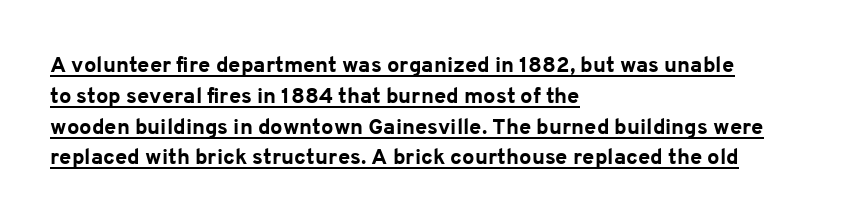
The image shows 22 px bold type, upright; set left-aligned, normal line spacing (1.4x), normal letter spacing, underlined.
